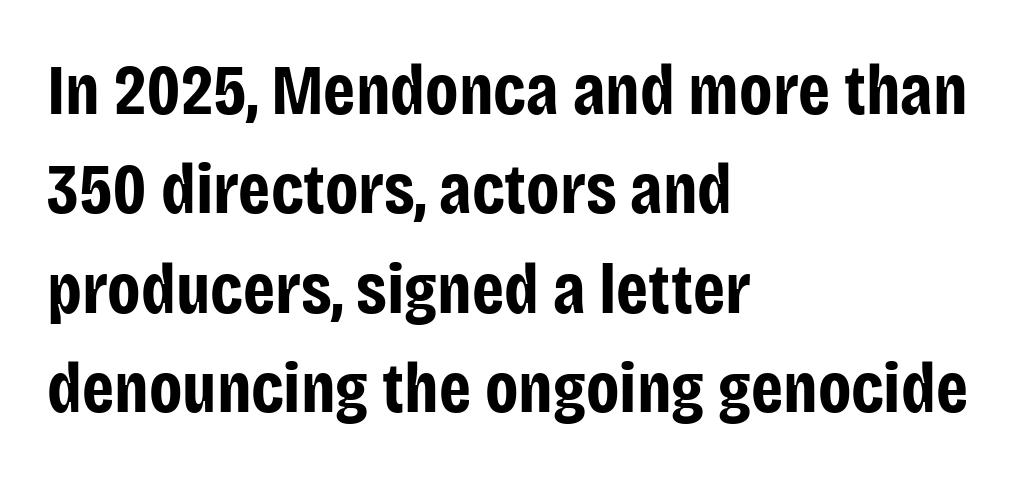
The face used here is a sans, in the tradition of grotesques and geometrics. The sample has been set heavy, in full bold. You could call the tracking neutral — neither tight nor loose. The line-height multiplier appears to be the usual default. Which margin do the lines hug? The left one — the right edge is uneven.
